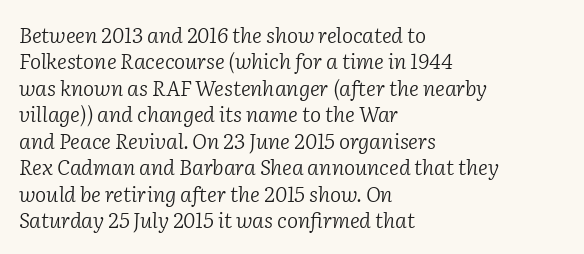
Q: Is the text bold? A: No.
Q: Is the text italic (slanted)? A: Yes, it leans right by about 2 degrees.
Q: Is the text underlined? A: No.
Q: How is the paragraph aligned? A: Left-aligned.
Q: Is the spacing between letters normal or unusually wide? A: Normal.
Q: Is the spacing between lines tight, normal or loose? A: Normal.
